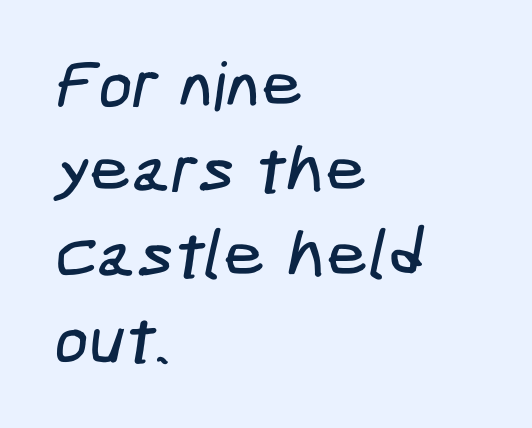
The image shows 67 px condensed sans-serif type; set left-aligned, normal line spacing (1.27x), normal letter spacing, not underlined; low stroke contrast and a medium x-height.
